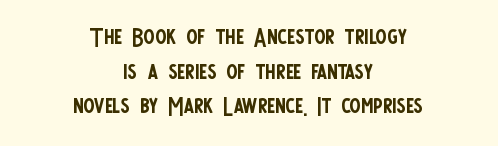
The image shows 33 px regular-weight, condensed sans-serif type, upright; set centered, tight line spacing (1.05x), normal letter spacing, not underlined; low stroke contrast and a large x-height.
